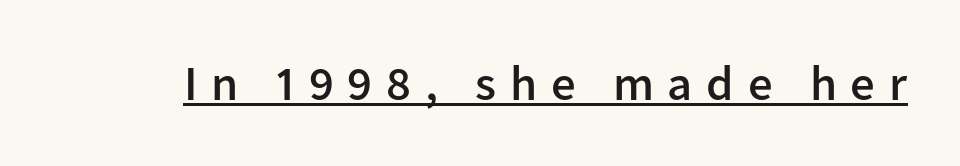
{"serif": "no", "italic": "no", "bold": "semi", "weight": "semibold", "width": "normal", "stroke_contrast": "low", "x_height": "medium", "monospaced": "no", "underline": "yes", "letter_spacing": "wide", "letter_spacing_em": 0.28, "glyph_px": 49}
